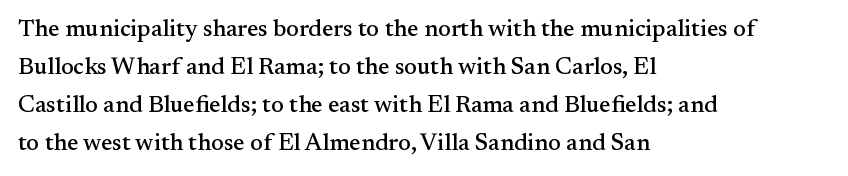
Q: Is the text italic (slanted)? A: No, it is upright.
Q: Is the text underlined? A: No.
Q: How is the paragraph aligned? A: Left-aligned.
Q: Is the spacing between letters normal or unusually wide? A: Normal.
Q: Is the spacing between lines tight, normal or loose? A: Normal.
